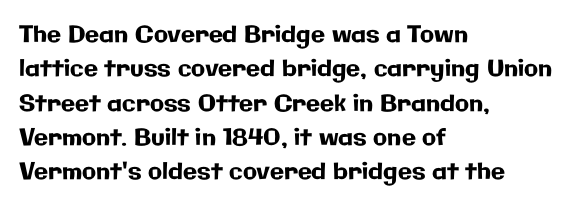
Q: Is the text italic (slanted)? A: No, it is upright.
Q: Is the text underlined? A: No.
Q: How is the paragraph aligned? A: Left-aligned.
Q: Is the spacing between letters normal or unusually wide? A: Normal.
Q: Is the spacing between lines tight, normal or loose? A: Normal.
